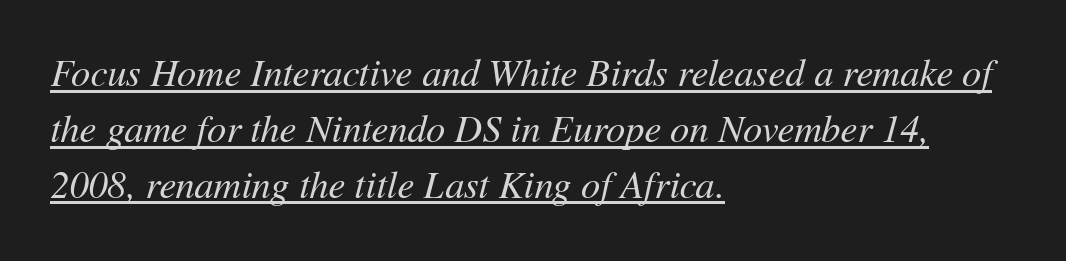
{"italic": "yes", "lean": "right", "slant_degrees": 11, "bold": "no", "weight": "regular", "width": "normal", "stroke_contrast": "medium", "x_height": "medium", "monospaced": "no", "underline": "yes", "align": "left", "line_spacing": "normal", "line_spacing_ratio": 1.47, "letter_spacing": "normal", "letter_spacing_em": 0.0, "glyph_px": 38}
